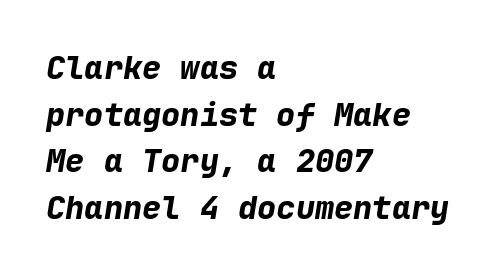
{"italic": "yes", "lean": "right", "slant_degrees": 9, "bold": "yes", "weight": "bold", "width": "normal", "stroke_contrast": "low", "x_height": "medium", "monospaced": "yes", "underline": "no", "align": "left", "line_spacing": "normal", "line_spacing_ratio": 1.46, "letter_spacing": "normal", "letter_spacing_em": 0.0, "glyph_px": 32}
